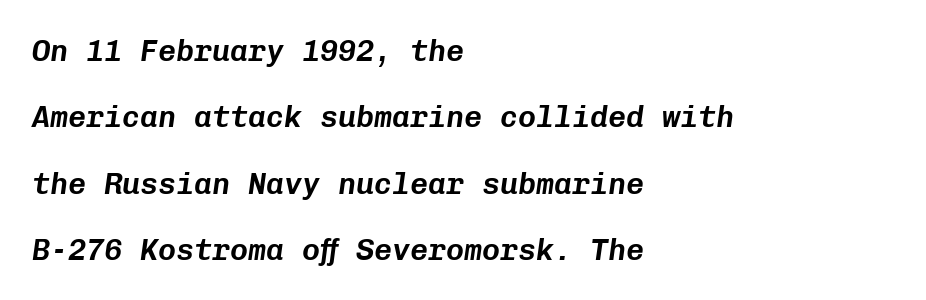
The image shows 30 px text type, italic (leaning right), monospaced; set left-aligned, loose line spacing (2.21x), normal letter spacing, not underlined; low stroke contrast and a medium x-height.
